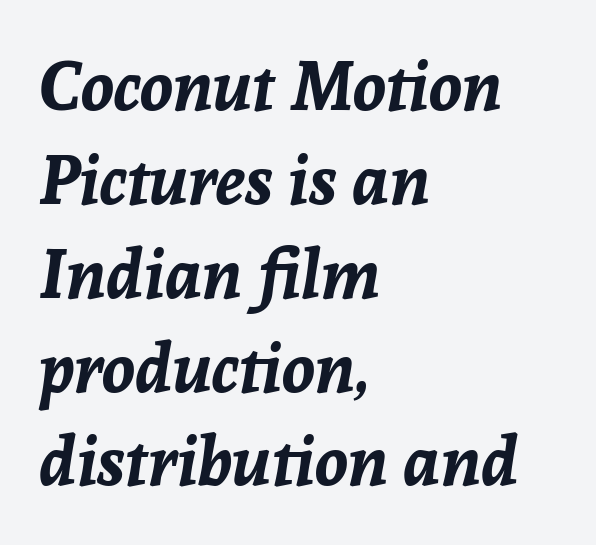
Q: Is the text bold? A: Yes.
Q: Is the text italic (slanted)? A: Yes, it leans right by about 8 degrees.
Q: Is the text underlined? A: No.
Q: How is the paragraph aligned? A: Left-aligned.
Q: Is the spacing between letters normal or unusually wide? A: Normal.
Q: Is the spacing between lines tight, normal or loose? A: Normal.
Q: Width (condensed, normal, or wide)? A: Normal.
Q: Stroke contrast? A: Low.
Q: x-height? A: Medium.
Q: Monospaced? A: No.
